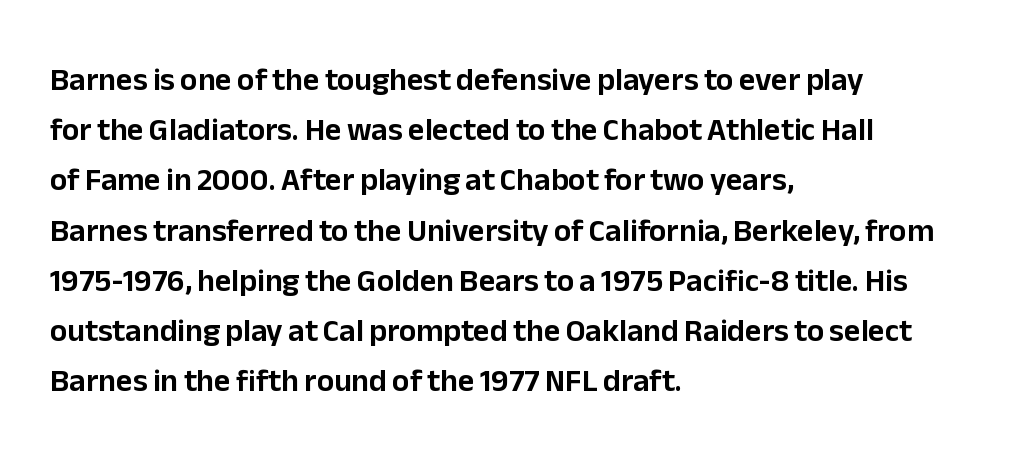
{"serif": "no", "italic": "no", "width": "normal", "stroke_contrast": "low", "x_height": "medium", "monospaced": "no", "underline": "no", "align": "left", "line_spacing": "normal", "line_spacing_ratio": 1.57, "letter_spacing": "normal", "letter_spacing_em": 0.0, "glyph_px": 32}
